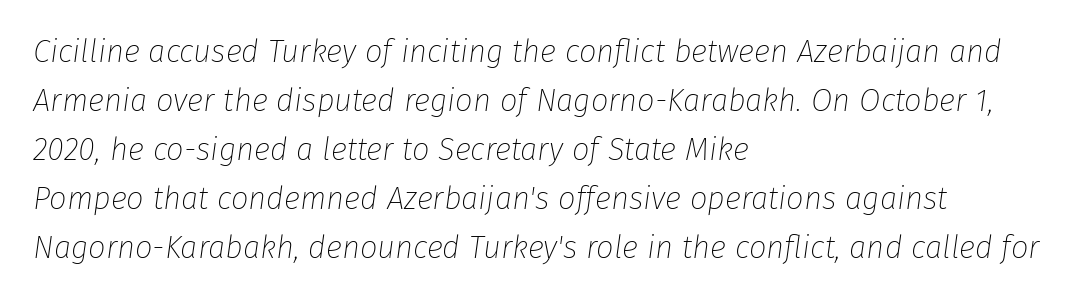
{"italic": "yes", "lean": "right", "slant_degrees": 8, "bold": "no", "weight": "thin", "width": "normal", "stroke_contrast": "low", "x_height": "medium", "monospaced": "no", "underline": "no", "align": "left", "line_spacing": "normal", "line_spacing_ratio": 1.58, "letter_spacing": "normal", "letter_spacing_em": 0.0, "glyph_px": 31}
